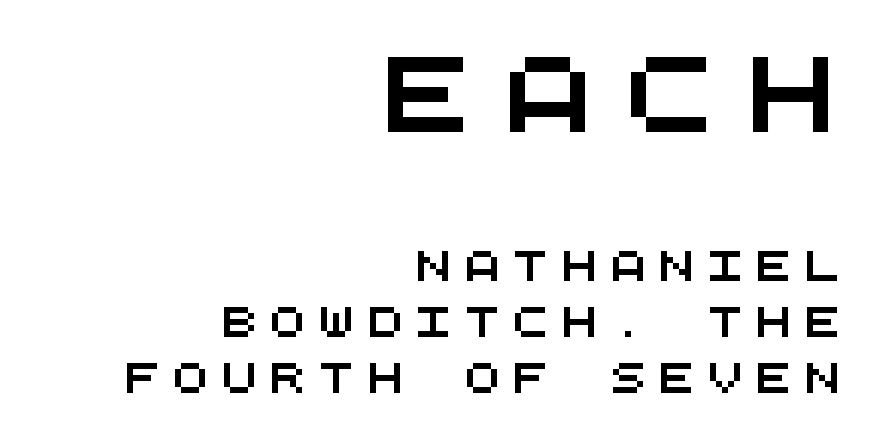
This sample is right-justified, so line beginnings fall wherever the words allow. The designer went with a sans here, leaving each stem footless. Every character here occupies the same horizontal width, giving the sample a typewriter-like rhythm. The emphasis by scale lands on block number one, above.
